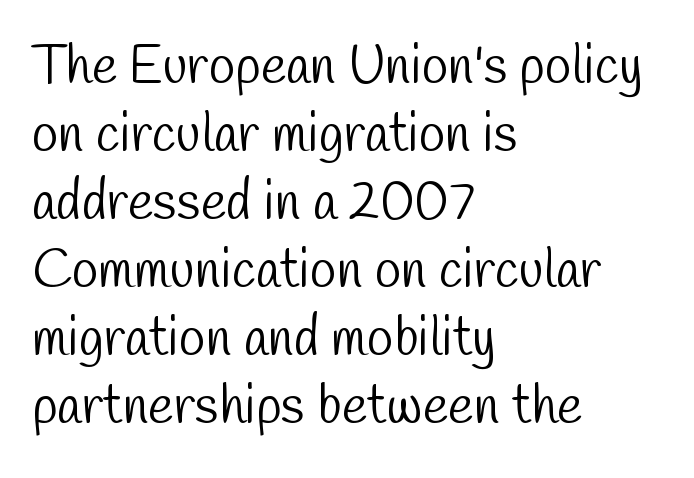
{"serif": "no", "bold": "no", "weight": "light", "width": "condensed", "stroke_contrast": "low", "x_height": "medium", "monospaced": "no", "underline": "no", "align": "left", "line_spacing": "normal", "line_spacing_ratio": 1.26, "letter_spacing": "normal", "letter_spacing_em": 0.0, "glyph_px": 54}
